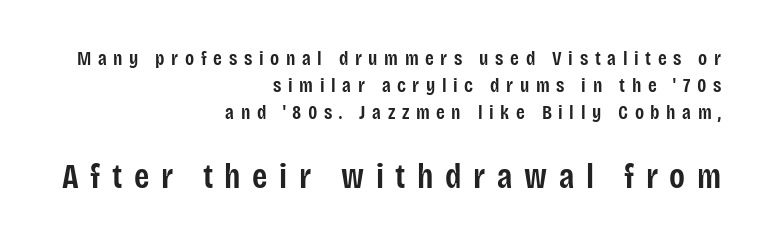
The image shows 35 px semibold, condensed sans-serif type, upright; set right-aligned, normal line spacing (1.35x), unusually wide letter spacing (+0.33 em), not underlined; the second (bottom) block is 1.75x larger; low stroke contrast and a large x-height.
